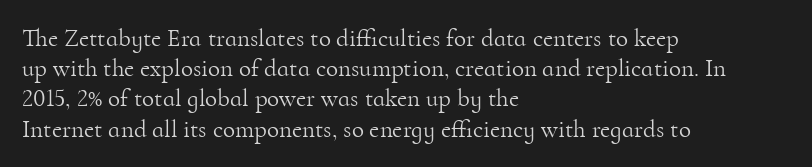
The image shows 25 px text type, upright; set left-aligned, line spacing 1.21x, normal letter spacing, not underlined.
